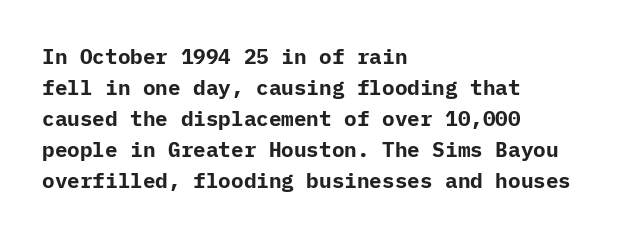
{"italic": "no", "bold": "yes", "underline": "no", "align": "left", "line_spacing": "normal", "line_spacing_ratio": 1.48, "letter_spacing": "normal", "letter_spacing_em": 0.0, "glyph_px": 21}
